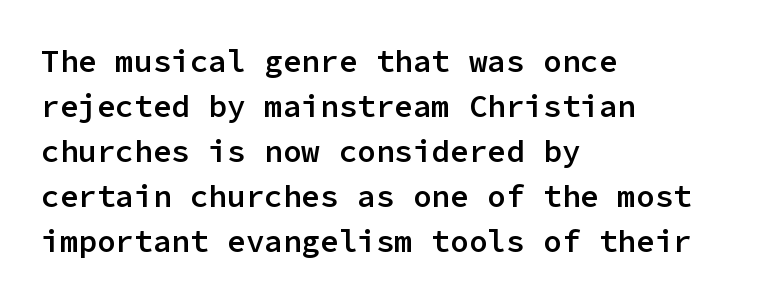
{"serif": "no", "italic": "no", "bold": "semi", "weight": "semibold", "width": "normal", "stroke_contrast": "low", "x_height": "medium", "monospaced": "yes", "underline": "no", "align": "left", "line_spacing": "normal", "line_spacing_ratio": 1.45, "letter_spacing": "normal", "letter_spacing_em": 0.0, "glyph_px": 31}
